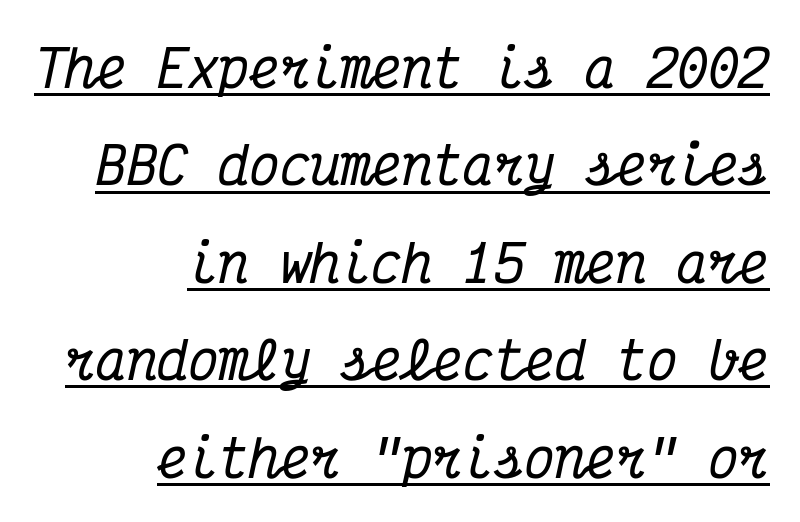
Q: Is the text italic (slanted)? A: Yes, it leans right by about 12 degrees.
Q: Is the typeface a serif or a sans-serif typeface? A: Serif.
Q: Is the text underlined? A: Yes.
Q: How is the paragraph aligned? A: Right-aligned.
Q: Is the spacing between letters normal or unusually wide? A: Normal.
Q: Is the spacing between lines tight, normal or loose? A: Loose.
Q: Width (condensed, normal, or wide)? A: Condensed.
Q: Stroke contrast? A: Medium.
Q: x-height? A: Medium.
Q: Monospaced? A: Yes.
